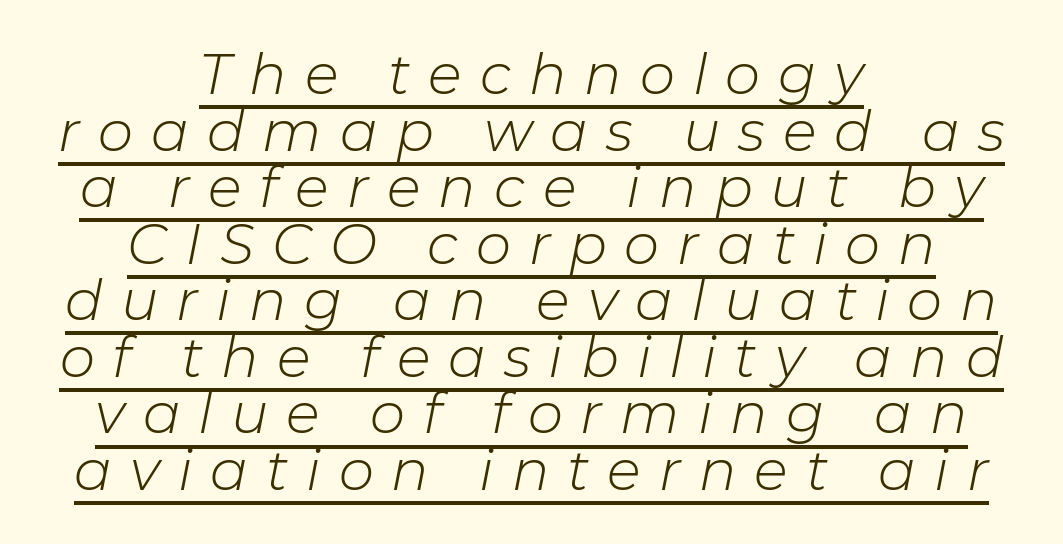
Q: Is the text bold? A: No.
Q: Is the text italic (slanted)? A: Yes, it leans right by about 11 degrees.
Q: Is the text underlined? A: Yes.
Q: How is the paragraph aligned? A: Centered.
Q: Is the spacing between letters normal or unusually wide? A: Unusually wide.
Q: Is the spacing between lines tight, normal or loose? A: Tight.
Q: Width (condensed, normal, or wide)? A: Normal.
Q: Stroke contrast? A: Low.
Q: x-height? A: Medium.
Q: Monospaced? A: No.
